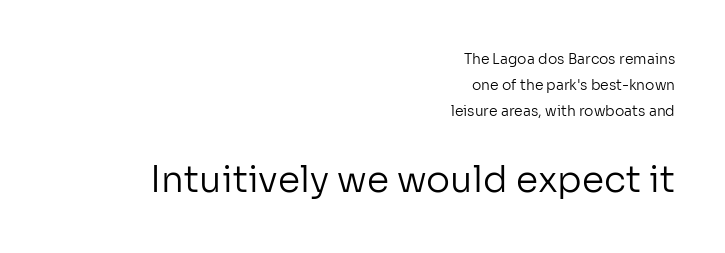
Quick note: underline off. Does the lettering tilt? It doesn't — this is upright. Small over large — that's the arrangement of the two blocks here. Do the characters align in a grid? No, the font is proportional. The typeface has the unassuming heft of standard copy or less. Is the block centered? No — it sits flush against the right margin.
